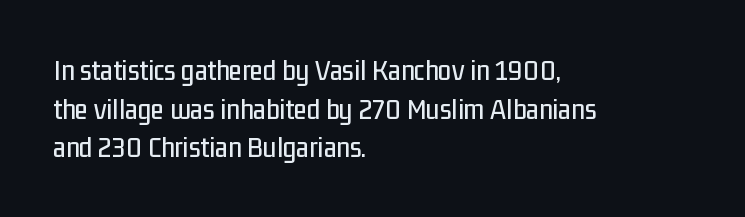
Q: Is the text italic (slanted)? A: No, it is upright.
Q: Is the typeface a serif or a sans-serif typeface? A: Sans-serif.
Q: Is the text underlined? A: No.
Q: How is the paragraph aligned? A: Left-aligned.
Q: Is the spacing between letters normal or unusually wide? A: Normal.
Q: Is the spacing between lines tight, normal or loose? A: Normal.
Q: Width (condensed, normal, or wide)? A: Condensed.
Q: Stroke contrast? A: Low.
Q: x-height? A: Medium.
Q: Monospaced? A: No.
